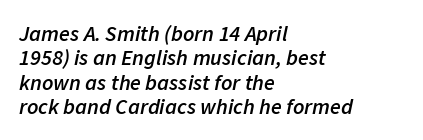
Q: Is the text bold? A: Semi-bold.
Q: Is the text italic (slanted)? A: Yes, it leans right by about 11 degrees.
Q: Is the text underlined? A: No.
Q: How is the paragraph aligned? A: Left-aligned.
Q: Is the spacing between letters normal or unusually wide? A: Normal.
Q: Is the spacing between lines tight, normal or loose? A: Tight.
